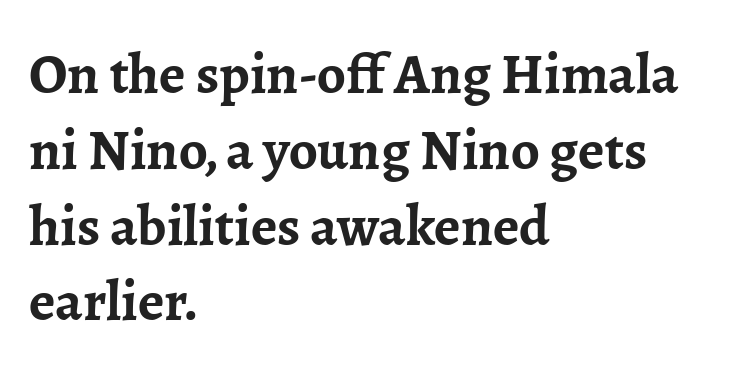
Stroke terminals: seriffed. This is heavy type, rendered in bold. The area under the type is left untouched. Think of a printed novel: that variable character pitch is what you see here.
